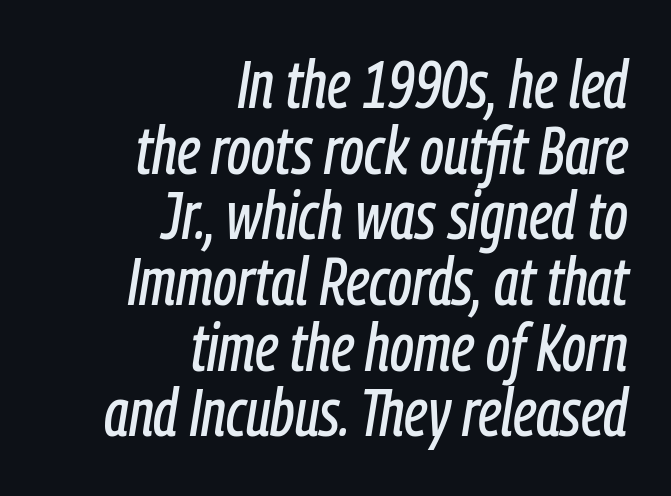
The image shows 67 px condensed type, italic (leaning right); set right-aligned, tight line spacing (0.98x), normal letter spacing, not underlined; low stroke contrast and a medium x-height.
